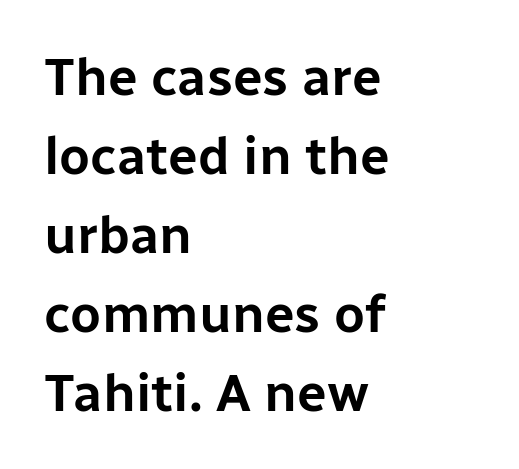
Q: Is the text italic (slanted)? A: No, it is upright.
Q: Is the typeface a serif or a sans-serif typeface? A: Sans-serif.
Q: Is the text underlined? A: No.
Q: How is the paragraph aligned? A: Left-aligned.
Q: Is the spacing between letters normal or unusually wide? A: Normal.
Q: Is the spacing between lines tight, normal or loose? A: Normal.
Q: Width (condensed, normal, or wide)? A: Normal.
Q: Stroke contrast? A: Low.
Q: x-height? A: Medium.
Q: Monospaced? A: No.
